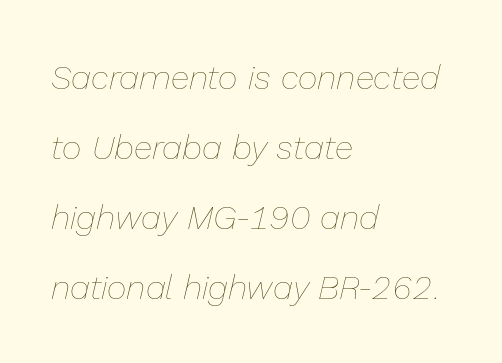
Q: Is the text bold? A: No.
Q: Is the text italic (slanted)? A: Yes, it leans right by about 13 degrees.
Q: Is the text underlined? A: No.
Q: How is the paragraph aligned? A: Left-aligned.
Q: Is the spacing between letters normal or unusually wide? A: Normal.
Q: Is the spacing between lines tight, normal or loose? A: Loose.
Q: Width (condensed, normal, or wide)? A: Normal.
Q: Stroke contrast? A: Low.
Q: x-height? A: Medium.
Q: Monospaced? A: No.
